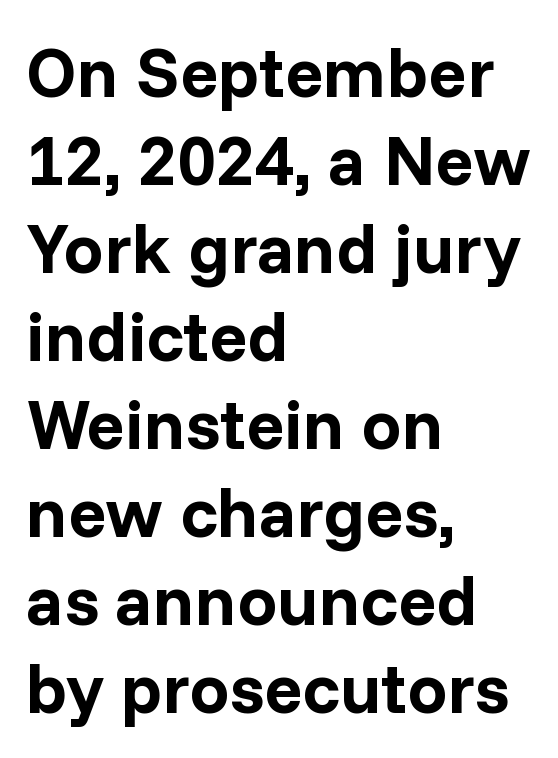
Q: Is the text bold? A: Yes.
Q: Is the text italic (slanted)? A: No, it is upright.
Q: Is the typeface a serif or a sans-serif typeface? A: Sans-serif.
Q: Is the text underlined? A: No.
Q: How is the paragraph aligned? A: Left-aligned.
Q: Is the spacing between letters normal or unusually wide? A: Normal.
Q: Width (condensed, normal, or wide)? A: Normal.
Q: Stroke contrast? A: Low.
Q: x-height? A: Medium.
Q: Monospaced? A: No.
